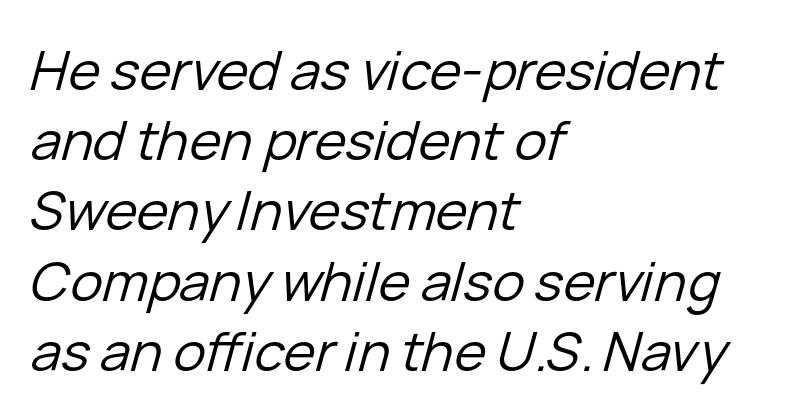
{"italic": "yes", "lean": "right", "slant_degrees": 15, "bold": "no", "weight": "regular", "width": "normal", "stroke_contrast": "low", "x_height": "medium", "monospaced": "no", "underline": "no", "align": "left", "line_spacing": "normal", "line_spacing_ratio": 1.3, "letter_spacing": "normal", "letter_spacing_em": 0.0, "glyph_px": 54}
